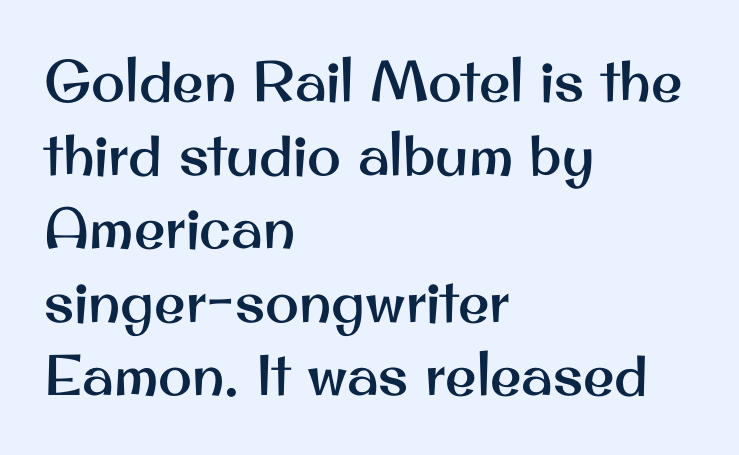
The image shows 57 px sans-serif type, upright; set left-aligned, normal line spacing (1.29x), normal letter spacing, not underlined; medium stroke contrast and a small x-height.
